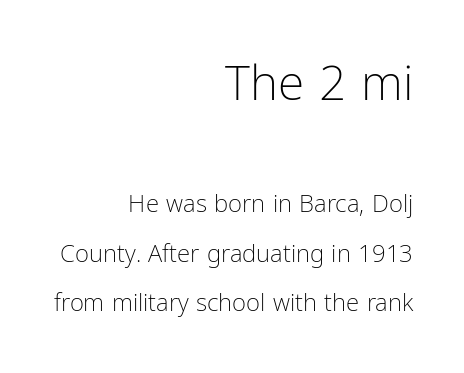
The image shows 48 px light, condensed sans-serif type, upright; set right-aligned, loose line spacing (2.06x), normal letter spacing, not underlined; the first (top) block is 2.0x larger; low stroke contrast and a medium x-height.
